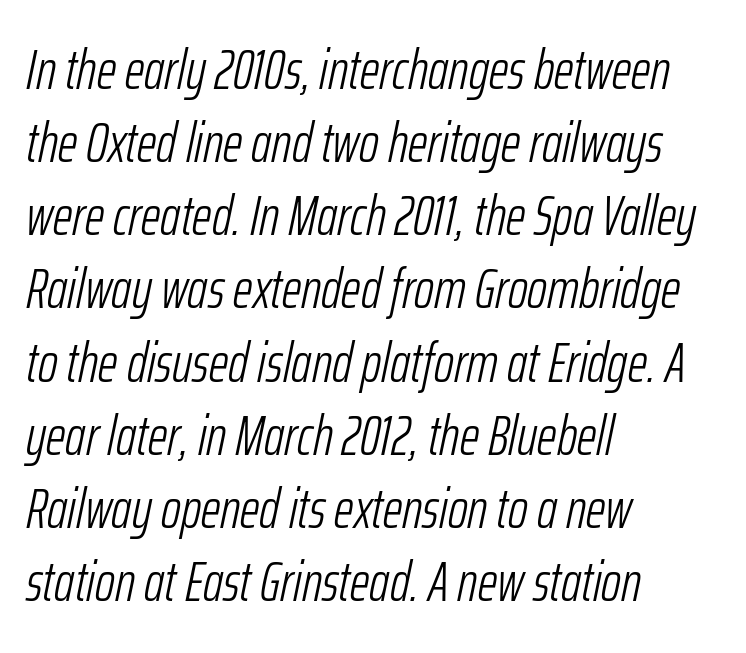
Caption: face not bold, strokes unweighted. Note the varied advance widths — an 'i' is clearly narrower than an 'm'. Default kerning and tracking; the words read as compact shapes. The designer left line spacing at the default.
